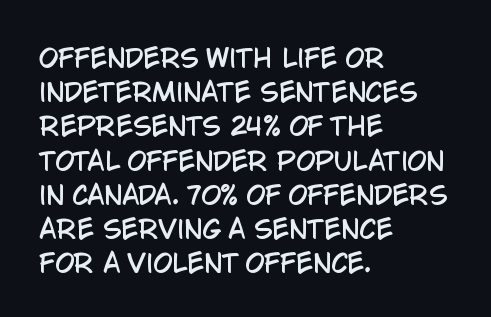
Q: Is the text italic (slanted)? A: No, it is upright.
Q: Is the text underlined? A: No.
Q: How is the paragraph aligned? A: Left-aligned.
Q: Is the spacing between letters normal or unusually wide? A: Normal.
Q: Is the spacing between lines tight, normal or loose? A: Normal.
